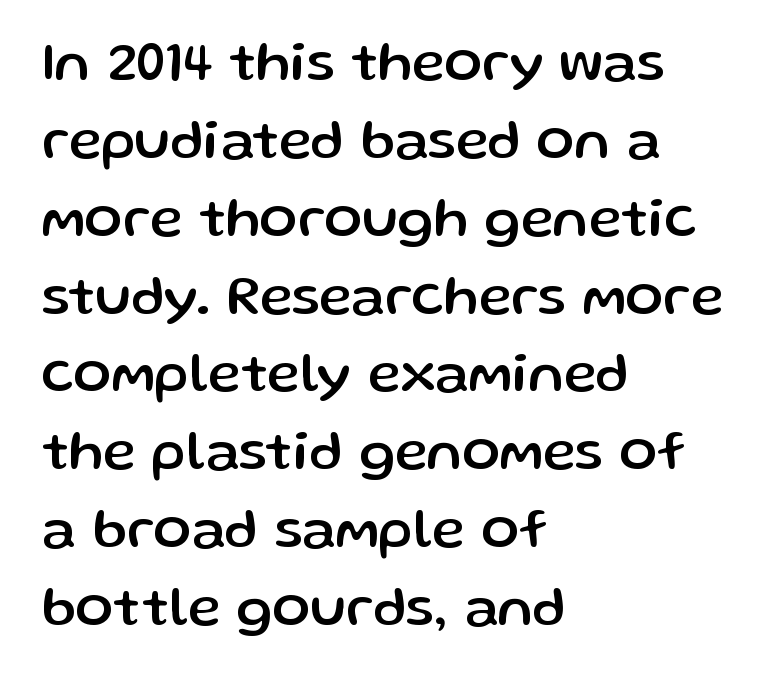
{"serif": "no", "italic": "no", "width": "normal", "stroke_contrast": "low", "x_height": "medium", "monospaced": "no", "underline": "no", "align": "left", "line_spacing": "normal", "line_spacing_ratio": 1.39, "letter_spacing": "normal", "letter_spacing_em": 0.0, "glyph_px": 56}
